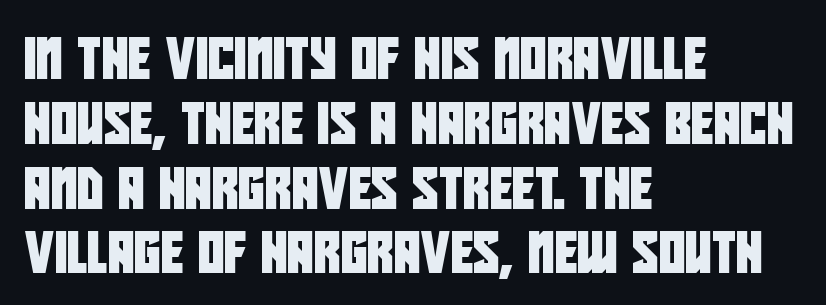
A typesetter would label this face a sans. The passage shown is typed in a proportional face where columns would drift. The lines sit at an ordinary, default distance from one another. The passage shown has conventional tracking throughout. One-word summary of the alignment: left. The passage shown is not underscored anywhere.
